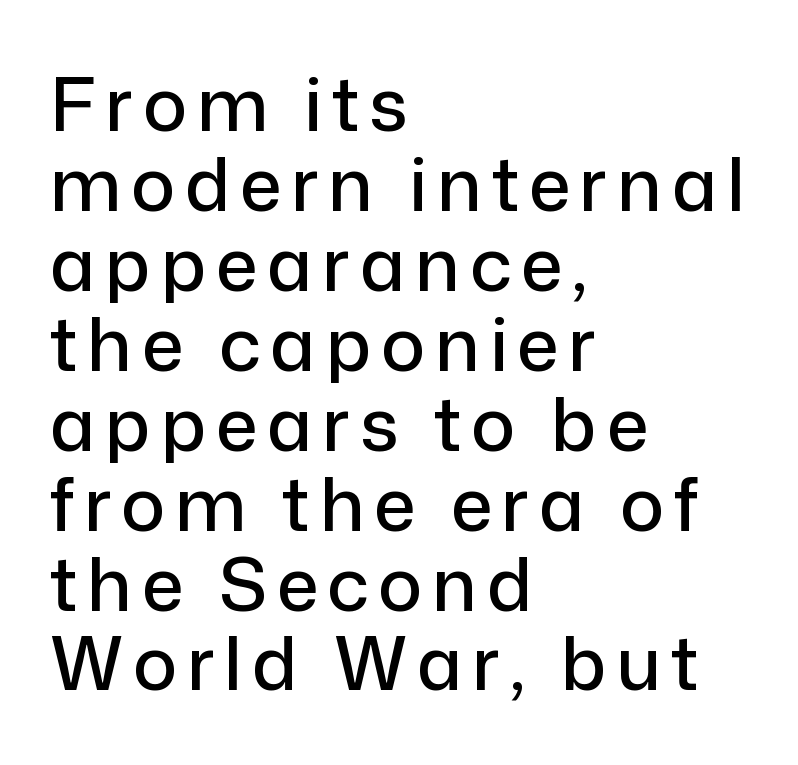
This sample has the flowing, uneven cadence of proportional lettering. Rows of type sit shoulder to shoulder in the vertical direction. Style check: upright. Compared with a centered layout, this one pins lines to the left instead.
